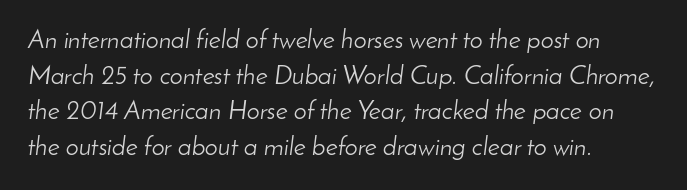
This sample keeps an unexceptional amount of space between lines. This sample uses an oblique cut, with every glyph tilted off the vertical. Does the copy run flush right? No — it runs flush left. Type without underlining.
